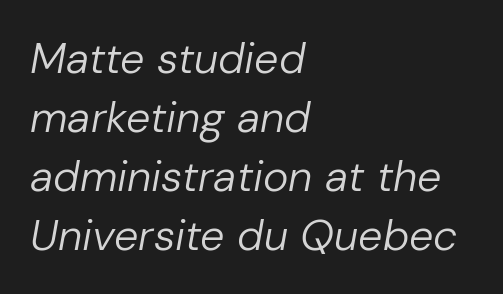
Stroke thickness stays within the range of a standard reading face or lighter. The passage shown is typed in a proportional face where columns would drift. What stands out about the letter spacing? Nothing — it is the standard amount. Line starts are locked; line ends wander.
